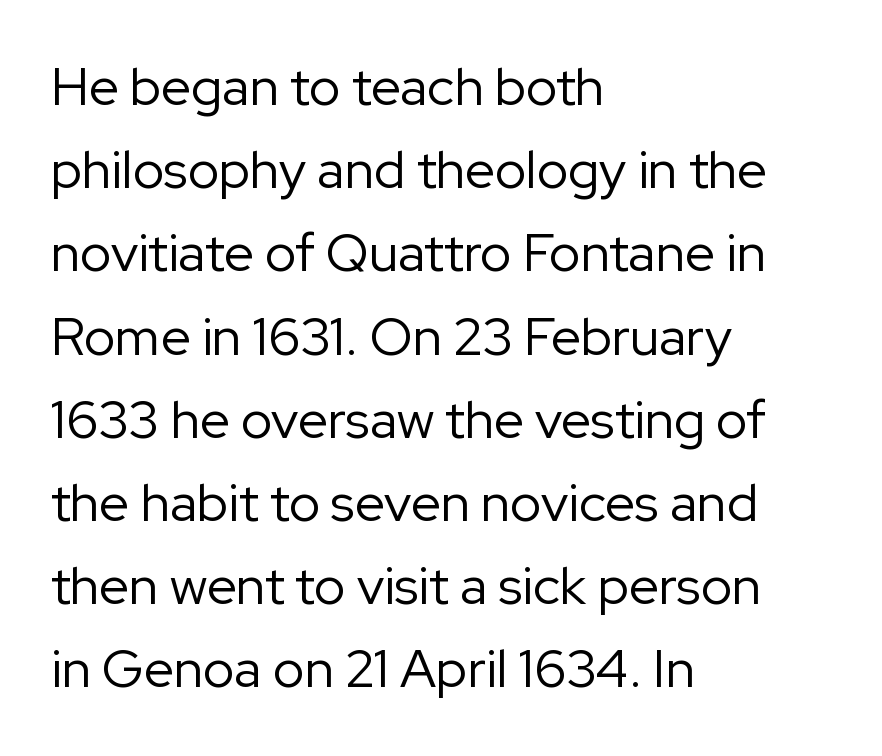
This rendering leaves character spacing at its baseline value. The passage is arranged the way most books set body copy — flush left. Successive baselines arrive at the customary interval. Has an underline been added? It has not. The axis of the letterforms is exactly vertical. This is sans-serif lettering, the kind often seen on screens and signage.
